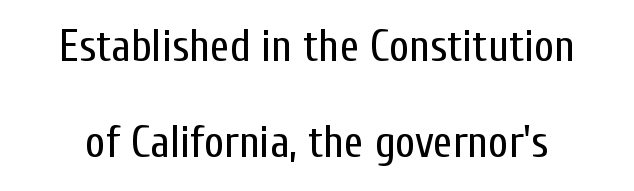
Q: Is the text bold? A: No.
Q: Is the text italic (slanted)? A: No, it is upright.
Q: Is the typeface a serif or a sans-serif typeface? A: Sans-serif.
Q: Is the text underlined? A: No.
Q: Is the spacing between letters normal or unusually wide? A: Normal.
Q: Is the spacing between lines tight, normal or loose? A: Loose.
Q: Width (condensed, normal, or wide)? A: Condensed.
Q: Stroke contrast? A: Low.
Q: x-height? A: Medium.
Q: Monospaced? A: No.
